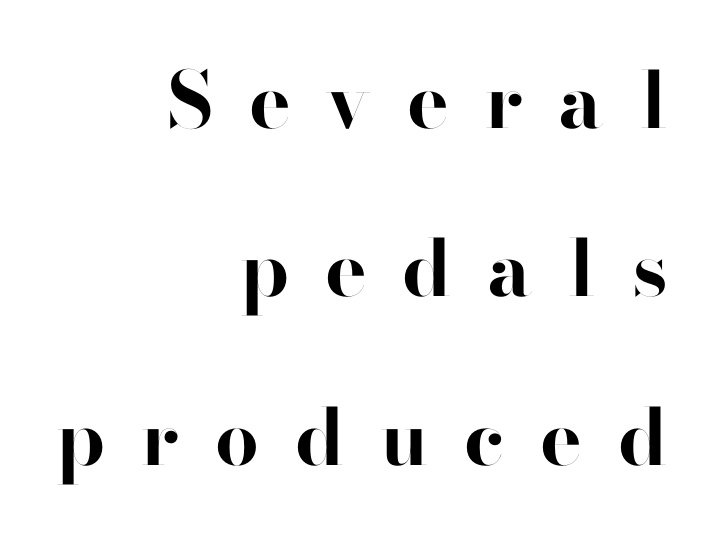
{"serif": "no", "italic": "no", "bold": "yes", "weight": "bold", "width": "normal", "stroke_contrast": "high", "x_height": "small", "monospaced": "no", "underline": "no", "align": "right", "line_spacing": "loose", "line_spacing_ratio": 2.16, "letter_spacing": "wide", "letter_spacing_em": 0.46, "glyph_px": 78}
